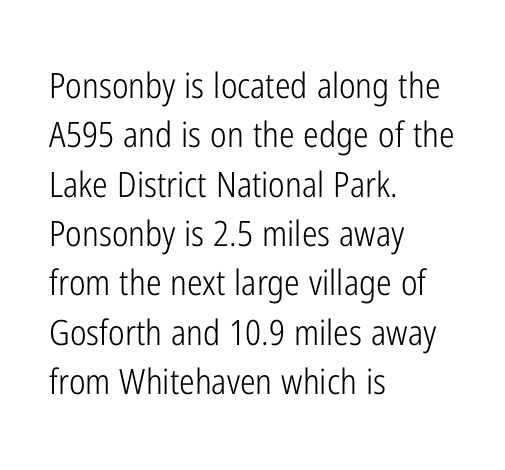
{"serif": "no", "italic": "no", "bold": "no", "weight": "light", "width": "condensed", "stroke_contrast": "low", "x_height": "medium", "monospaced": "no", "underline": "no", "align": "left", "line_spacing": "normal", "line_spacing_ratio": 1.41, "letter_spacing": "normal", "letter_spacing_em": 0.0, "glyph_px": 35}
